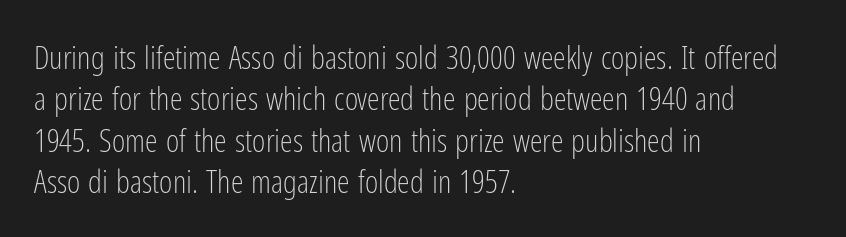
Designer's note — italics off, roman on. Clear beneath every line of the passage. You could not count columns in this text — the font is proportionally spaced. Letter spacing: default. The text block is weighted toward the left margin, trailing off unevenly rightward.
